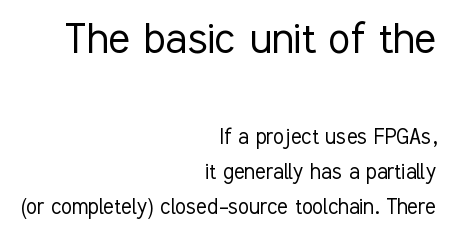
The image shows 50 px light, condensed sans-serif type, upright; set right-aligned, normal line spacing (1.39x), normal letter spacing, not underlined; the first (top) block is 2.0x larger; low stroke contrast and a medium x-height.
